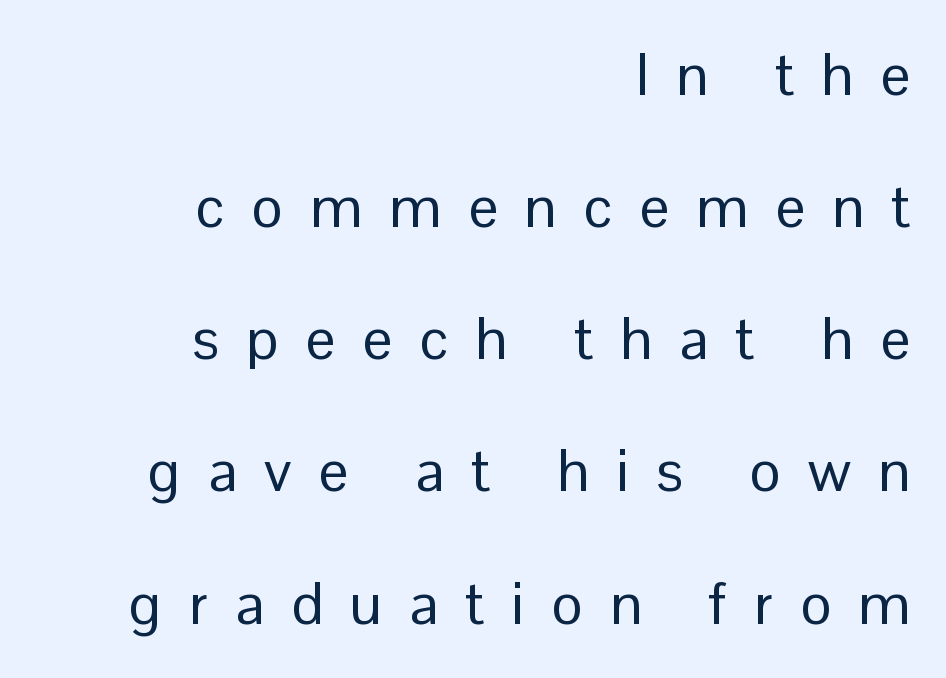
{"serif": "no", "italic": "no", "bold": "no", "weight": "regular", "width": "normal", "stroke_contrast": "low", "x_height": "medium", "monospaced": "no", "underline": "no", "align": "right", "line_spacing": "loose", "line_spacing_ratio": 2.24, "letter_spacing": "wide", "letter_spacing_em": 0.46, "glyph_px": 59}
